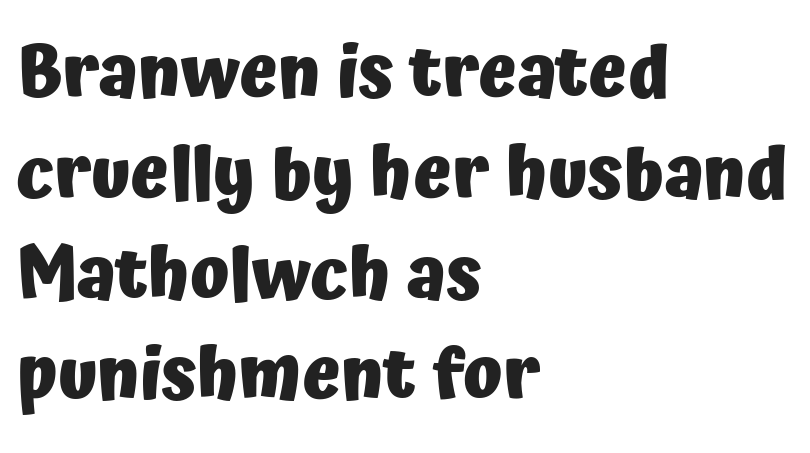
{"serif": "no", "italic": "no", "bold": "yes", "weight": "heavy", "width": "normal", "stroke_contrast": "low", "x_height": "medium", "monospaced": "no", "underline": "no", "align": "left", "line_spacing": "normal", "line_spacing_ratio": 1.4, "letter_spacing": "normal", "letter_spacing_em": 0.0, "glyph_px": 72}
